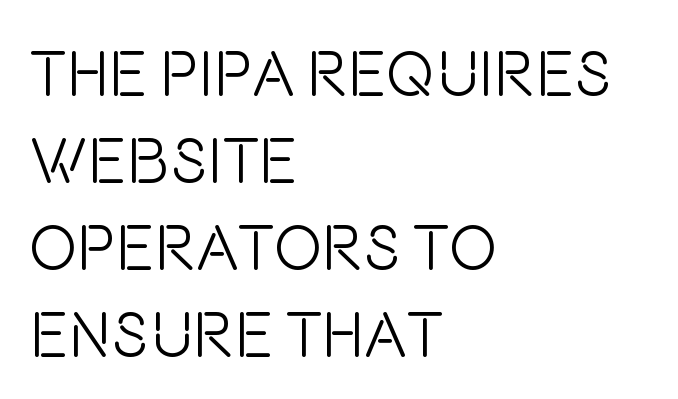
Q: Is the text bold? A: No.
Q: Is the text italic (slanted)? A: No, it is upright.
Q: Is the typeface a serif or a sans-serif typeface? A: Sans-serif.
Q: Is the text underlined? A: No.
Q: How is the paragraph aligned? A: Left-aligned.
Q: Is the spacing between letters normal or unusually wide? A: Normal.
Q: Is the spacing between lines tight, normal or loose? A: Normal.
Q: Width (condensed, normal, or wide)? A: Condensed.
Q: Stroke contrast? A: Low.
Q: x-height? A: Large.
Q: Monospaced? A: No.
